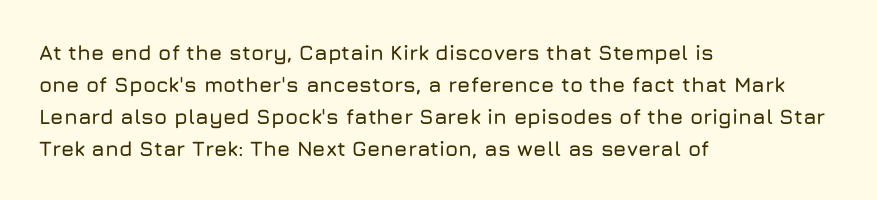
Spacing between characters is what you'd get straight out of the box. This sample is left-justified, so line endings fall wherever the words run out. Has an underline been added? It has not. Evenly set lines give the paragraph a standard silhouette. You can tell it's not italic because the verticals are truly vertical.
